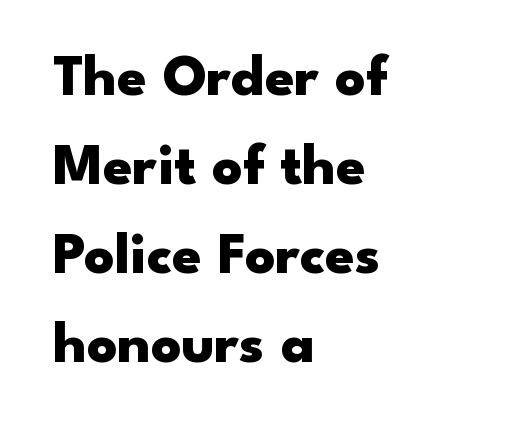
The image shows 59 px heavy, wide sans-serif type, upright; set left-aligned, normal line spacing (1.51x), normal letter spacing, not underlined; low stroke contrast and a small x-height.
